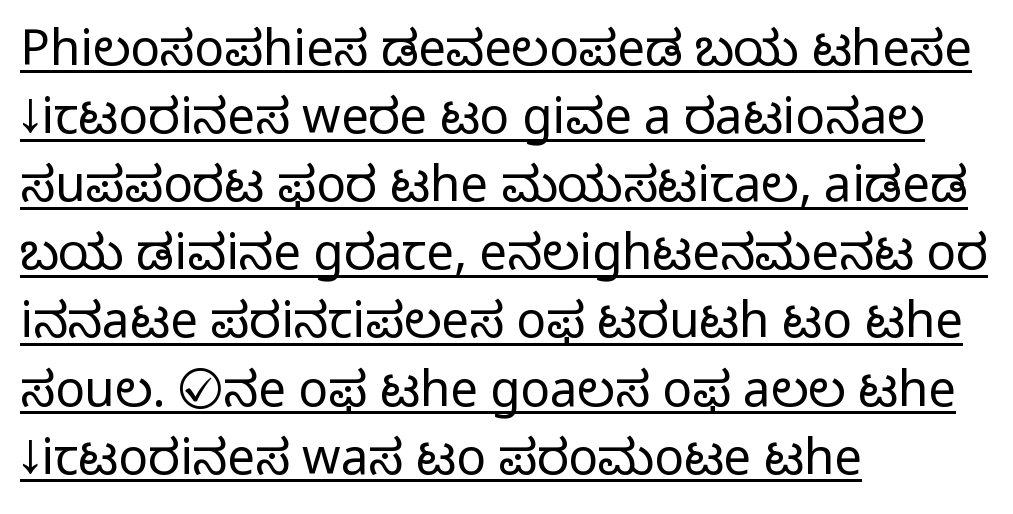
Q: Is the text bold? A: No.
Q: Is the text italic (slanted)? A: No, it is upright.
Q: Is the typeface a serif or a sans-serif typeface? A: Sans-serif.
Q: Is the text underlined? A: Yes.
Q: How is the paragraph aligned? A: Left-aligned.
Q: Is the spacing between letters normal or unusually wide? A: Normal.
Q: Is the spacing between lines tight, normal or loose? A: Normal.
Q: Width (condensed, normal, or wide)? A: Normal.
Q: Stroke contrast? A: Low.
Q: x-height? A: Medium.
Q: Monospaced? A: No.
